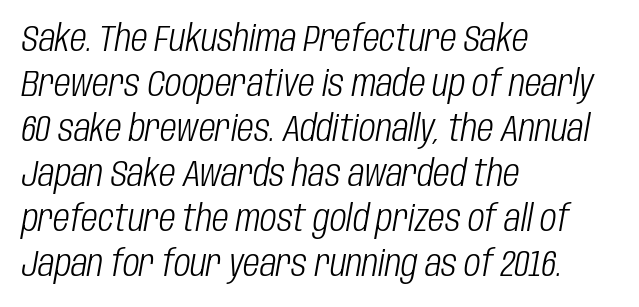
{"italic": "yes", "lean": "right", "slant_degrees": 10, "bold": "no", "weight": "light", "width": "condensed", "stroke_contrast": "low", "x_height": "large", "monospaced": "no", "underline": "no", "align": "left", "line_spacing": "normal", "line_spacing_ratio": 1.25, "letter_spacing": "normal", "letter_spacing_em": 0.0, "glyph_px": 36}
